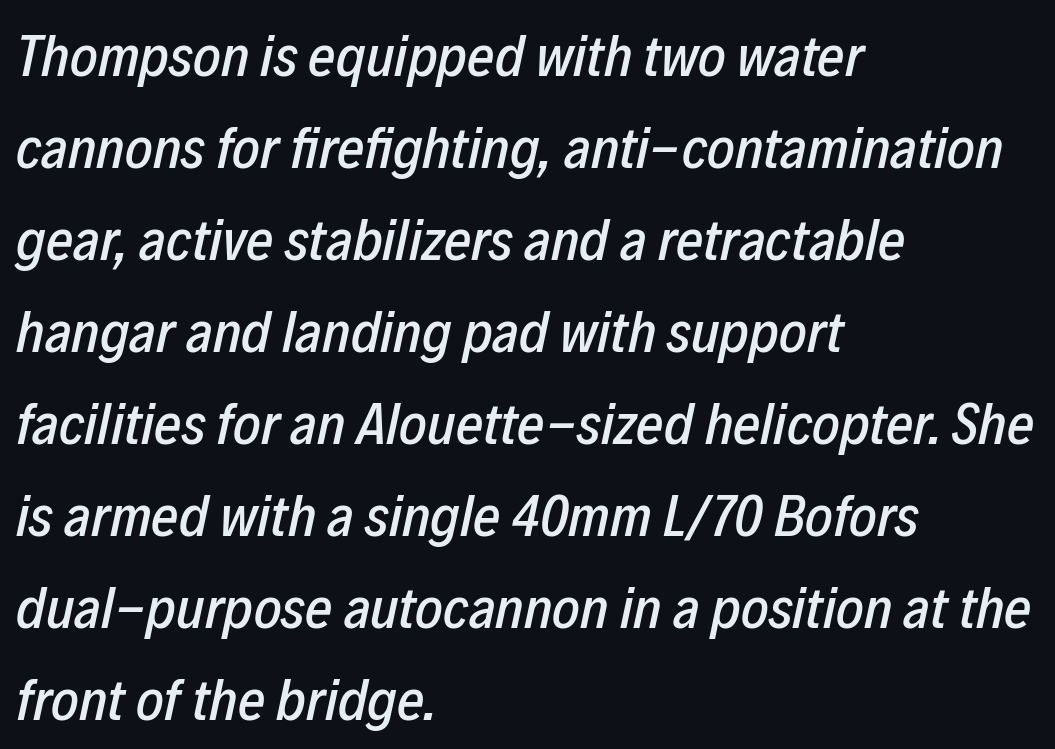
{"italic": "yes", "lean": "right", "slant_degrees": 12, "width": "condensed", "stroke_contrast": "low", "x_height": "medium", "monospaced": "no", "underline": "no", "align": "left", "line_spacing": "normal", "line_spacing_ratio": 1.56, "letter_spacing": "normal", "letter_spacing_em": 0.0, "glyph_px": 59}
